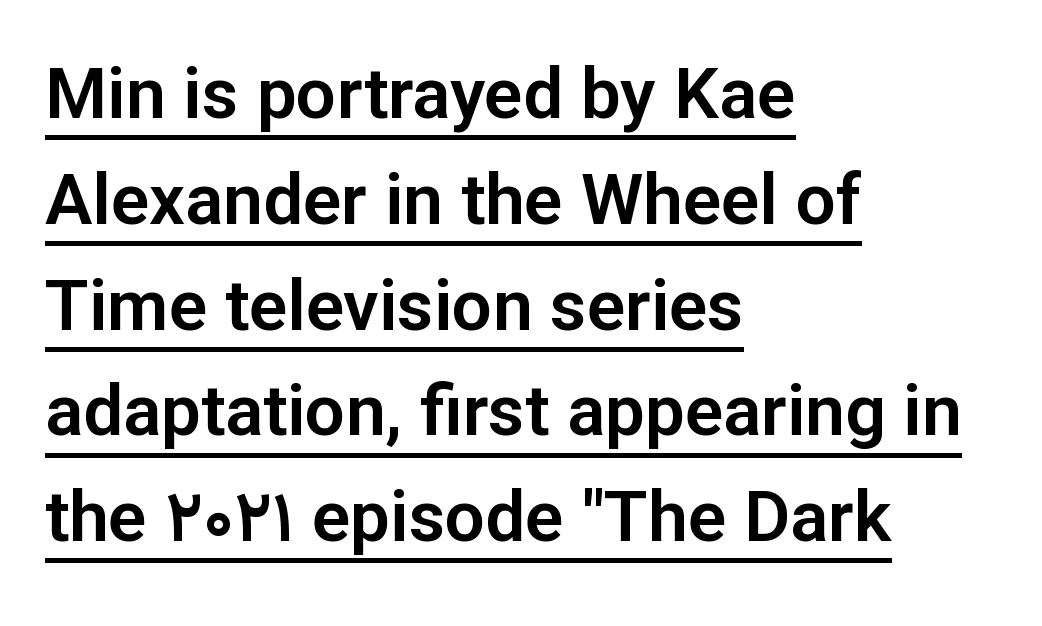
Glance below the letters and you will spot a drawn line. I'd call this a sans setting — the letters go barefoot. The line texture is even and compact thanks to regular tracking. These lines sit exactly where default settings would place them. The letters stand upright; this is a roman face. The letters advance in unequal steps, a hallmark of proportional type.
